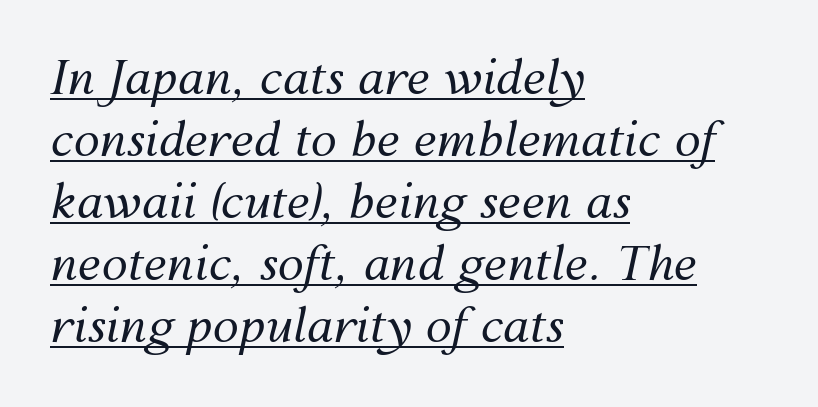
{"italic": "yes", "lean": "right", "slant_degrees": 12, "bold": "no", "weight": "regular", "width": "normal", "stroke_contrast": "medium", "x_height": "medium", "monospaced": "no", "underline": "yes", "align": "left", "line_spacing": "normal", "line_spacing_ratio": 1.32, "letter_spacing": "normal", "letter_spacing_em": 0.0, "glyph_px": 47}
